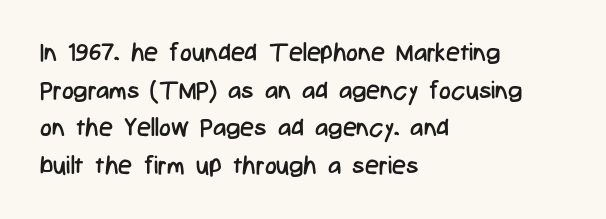
The image shows 25 px text type, upright; set left-aligned, normal line spacing (1.51x), normal letter spacing, not underlined.
